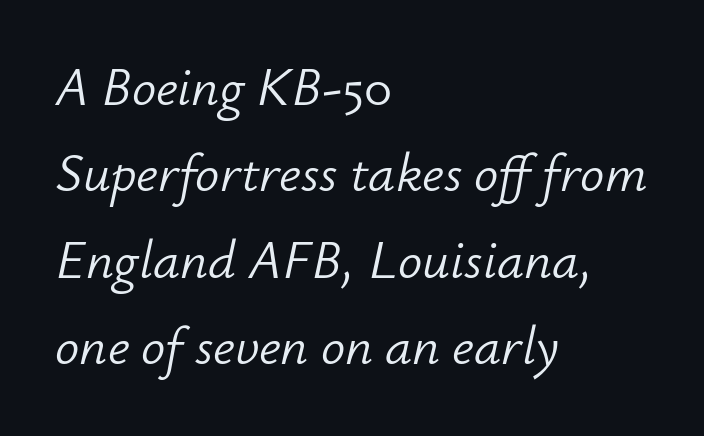
The image shows 54 px light type, italic (leaning right); set left-aligned, normal line spacing (1.6x), normal letter spacing, not underlined; low stroke contrast and a small x-height.
